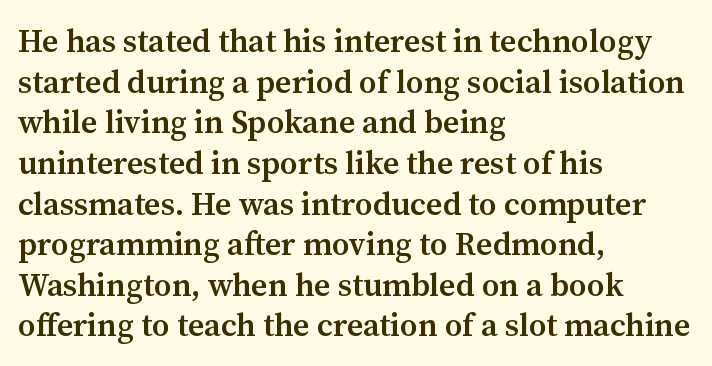
{"serif": "yes", "italic": "no", "bold": "semi", "weight": "semibold", "width": "normal", "stroke_contrast": "medium", "x_height": "medium", "monospaced": "no", "underline": "no", "align": "left", "line_spacing": "normal", "line_spacing_ratio": 1.27, "letter_spacing": "normal", "letter_spacing_em": 0.0, "glyph_px": 32}
